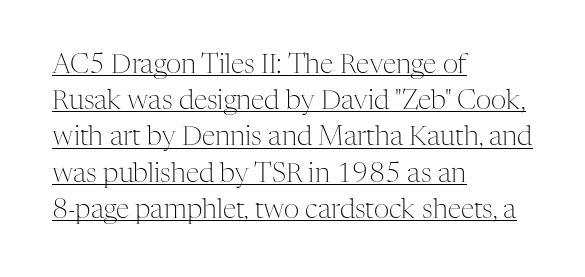
The image shows 27 px text type, upright; set left-aligned, normal line spacing (1.34x), normal letter spacing, underlined.
